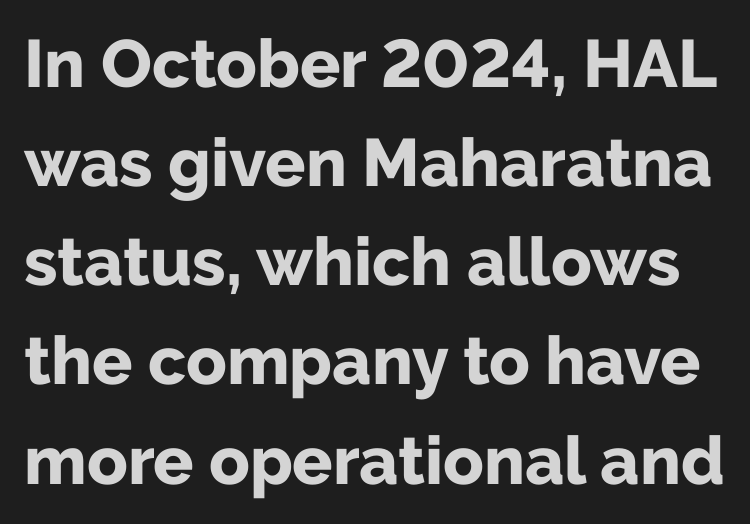
The image shows 67 px bold sans-serif type, upright; set normal line spacing (1.48x), normal letter spacing, not underlined; low stroke contrast and a medium x-height.
